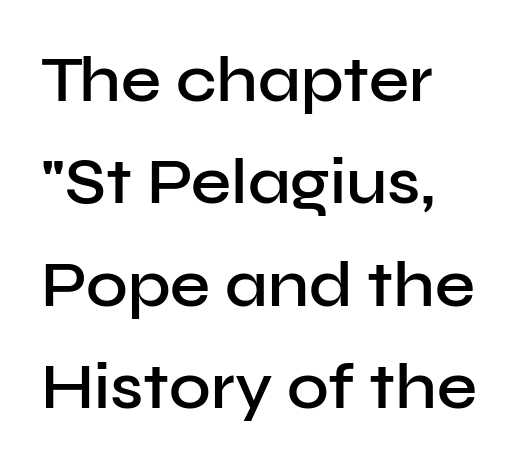
Horizontal bands of white between lines are of average thickness. Every stem runs plumb, perpendicular to the baseline. The lines in this sample share a left origin and differ only in where they stop. The font family rendered here belongs to the sans-serif group. Each row of text sits above clean, open space. The rendering uses natural spacing where letterforms have individual widths.
